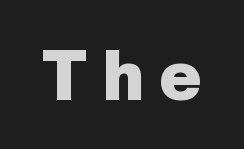
{"serif": "no", "italic": "no", "bold": "yes", "weight": "heavy", "width": "normal", "stroke_contrast": "low", "x_height": "medium", "monospaced": "no", "underline": "no", "letter_spacing": "wide", "letter_spacing_em": 0.23, "glyph_px": 71}
